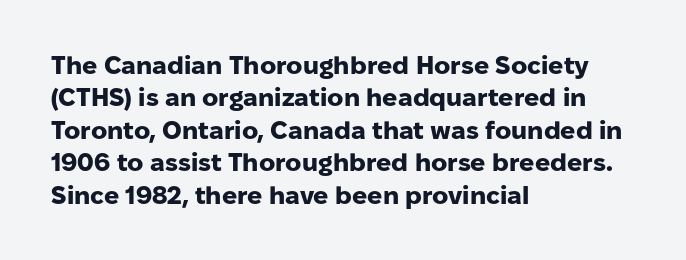
{"italic": "no", "bold": "yes", "underline": "no", "align": "left", "line_spacing": "normal", "line_spacing_ratio": 1.3, "letter_spacing": "normal", "letter_spacing_em": 0.0, "glyph_px": 25}
